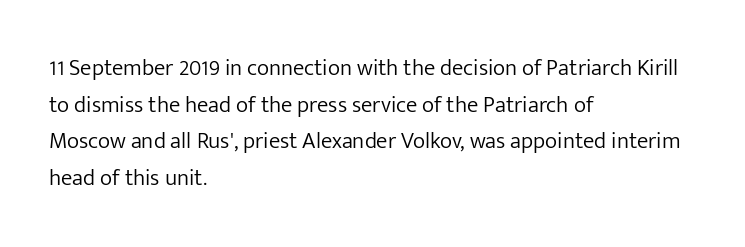
Notice how descenders clear the ascenders below comfortably — that's standard leading. Heft: none added — not bold. Posture: upright roman. The tracking reads as untouched default to a designer's eye. If you drew a ruler down the left edge, every line would touch it.
